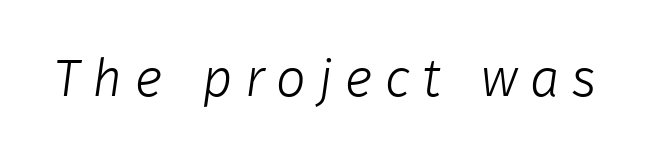
{"serif": "no", "bold": "no", "weight": "light", "width": "normal", "stroke_contrast": "low", "x_height": "medium", "monospaced": "no", "underline": "no", "letter_spacing": "wide", "letter_spacing_em": 0.23, "glyph_px": 53}
